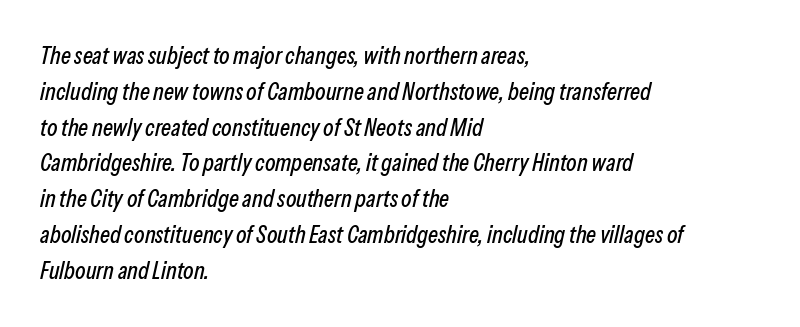
The image shows 24 px text type, italic (leaning right); set left-aligned, normal line spacing (1.49x), normal letter spacing, not underlined.
